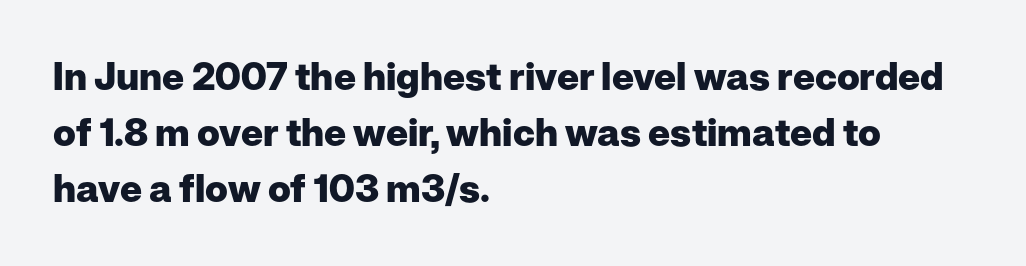
Q: Is the text bold? A: Yes.
Q: Is the text italic (slanted)? A: No, it is upright.
Q: Is the typeface a serif or a sans-serif typeface? A: Sans-serif.
Q: Is the text underlined? A: No.
Q: How is the paragraph aligned? A: Left-aligned.
Q: Is the spacing between letters normal or unusually wide? A: Normal.
Q: Is the spacing between lines tight, normal or loose? A: Normal.
Q: Width (condensed, normal, or wide)? A: Normal.
Q: Stroke contrast? A: Low.
Q: x-height? A: Medium.
Q: Monospaced? A: No.
